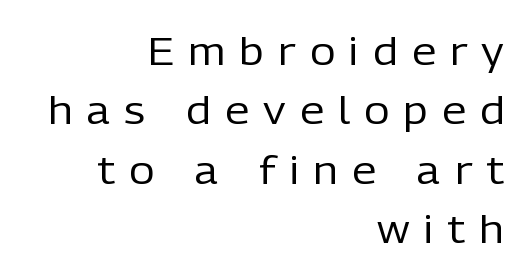
{"serif": "no", "italic": "no", "bold": "no", "weight": "regular", "width": "normal", "stroke_contrast": "low", "x_height": "medium", "monospaced": "no", "underline": "no", "align": "right", "line_spacing": "normal", "line_spacing_ratio": 1.52, "letter_spacing": "wide", "letter_spacing_em": 0.37, "glyph_px": 39}
